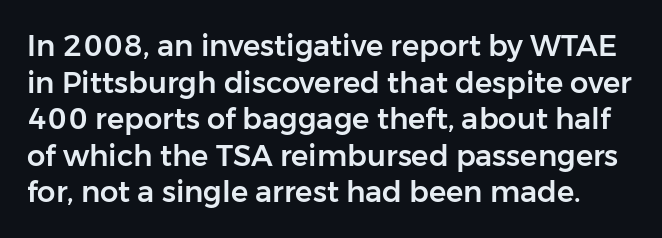
The image shows 29 px sans-serif type, upright; set normal line spacing (1.26x), normal letter spacing, not underlined; low stroke contrast and a medium x-height.
